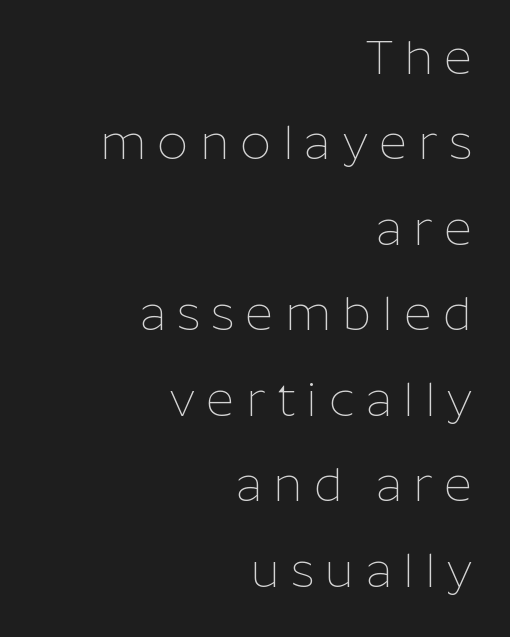
{"serif": "no", "italic": "no", "bold": "no", "weight": "thin", "width": "normal", "stroke_contrast": "low", "x_height": "medium", "monospaced": "no", "underline": "no", "align": "right", "line_spacing_ratio": 1.78, "letter_spacing": "wide", "letter_spacing_em": 0.24, "glyph_px": 48}
